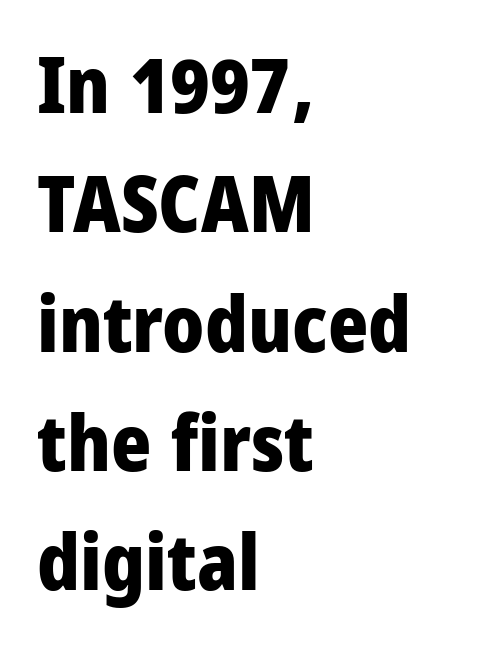
Q: Is the text bold? A: Yes.
Q: Is the text italic (slanted)? A: No, it is upright.
Q: Is the typeface a serif or a sans-serif typeface? A: Sans-serif.
Q: Is the text underlined? A: No.
Q: How is the paragraph aligned? A: Left-aligned.
Q: Is the spacing between letters normal or unusually wide? A: Normal.
Q: Is the spacing between lines tight, normal or loose? A: Normal.
Q: Width (condensed, normal, or wide)? A: Condensed.
Q: Stroke contrast? A: Low.
Q: x-height? A: Large.
Q: Monospaced? A: No.
